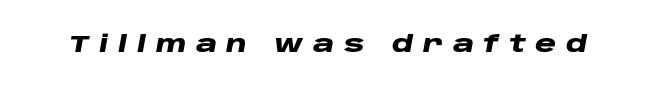
Q: Is the text bold? A: Yes.
Q: Is the text italic (slanted)? A: Yes, it leans right by about 10 degrees.
Q: Is the text underlined? A: No.
Q: Is the spacing between letters normal or unusually wide? A: Unusually wide.
